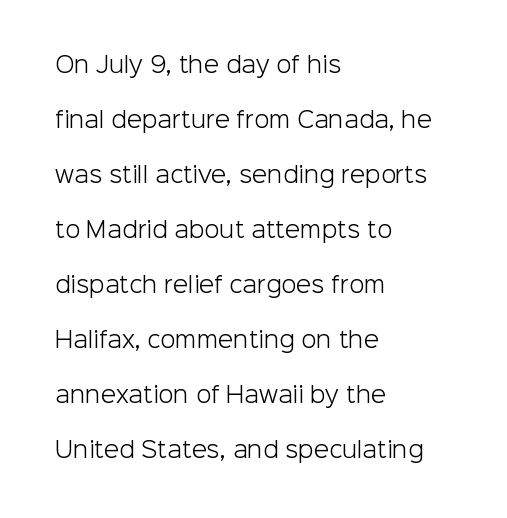
{"italic": "no", "bold": "no", "underline": "no", "align": "left", "line_spacing": "loose", "line_spacing_ratio": 2.5, "letter_spacing": "normal", "letter_spacing_em": 0.0, "glyph_px": 22}
